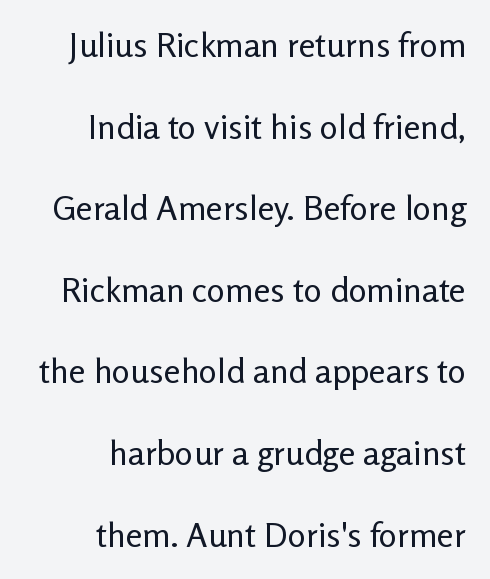
{"serif": "no", "italic": "no", "bold": "no", "weight": "regular", "width": "normal", "stroke_contrast": "low", "x_height": "medium", "monospaced": "no", "underline": "no", "align": "right", "line_spacing": "loose", "line_spacing_ratio": 2.4, "letter_spacing": "normal", "letter_spacing_em": 0.0, "glyph_px": 34}
